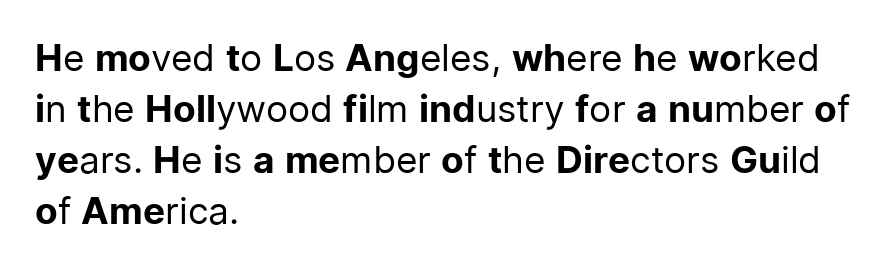
{"serif": "no", "italic": "no", "bold": "no", "weight": "regular", "width": "normal", "stroke_contrast": "low", "x_height": "medium", "monospaced": "no", "underline": "no", "align": "left", "line_spacing": "normal", "line_spacing_ratio": 1.38, "letter_spacing": "normal", "letter_spacing_em": 0.0, "glyph_px": 37}
